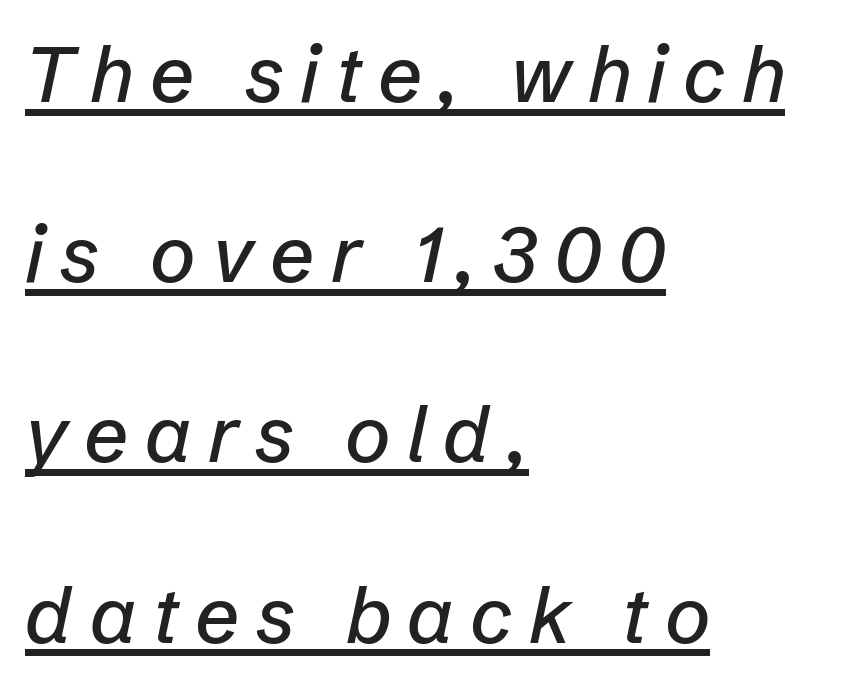
Descenders here cross a horizontal rule under the line. All the whitespace from short lines collects on the right. Every character sits at an angle, as italics do. Students, observe: this is what heavily led, spacious text looks like. Does extra space separate the letters? Yes, quite a lot of it. The letters advance in unequal steps, a hallmark of proportional type.
